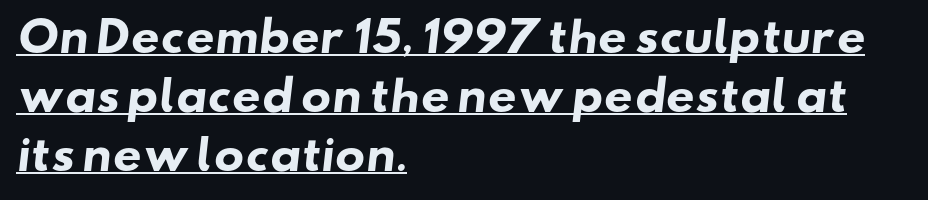
Q: Is the text bold? A: Yes.
Q: Is the typeface a serif or a sans-serif typeface? A: Sans-serif.
Q: Is the text underlined? A: Yes.
Q: How is the paragraph aligned? A: Left-aligned.
Q: Is the spacing between letters normal or unusually wide? A: Normal.
Q: Is the spacing between lines tight, normal or loose? A: Normal.
Q: Width (condensed, normal, or wide)? A: Wide.
Q: Stroke contrast? A: Low.
Q: x-height? A: Small.
Q: Monospaced? A: No.
